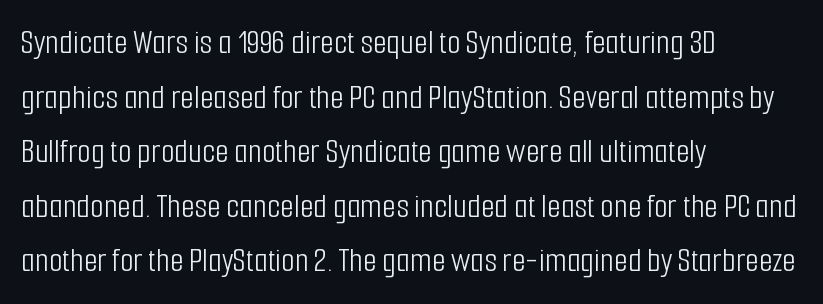
{"serif": "no", "italic": "no", "bold": "no", "weight": "light", "width": "condensed", "stroke_contrast": "low", "x_height": "medium", "monospaced": "no", "underline": "no", "align": "left", "line_spacing": "normal", "line_spacing_ratio": 1.56, "letter_spacing": "normal", "letter_spacing_em": 0.0, "glyph_px": 35}
